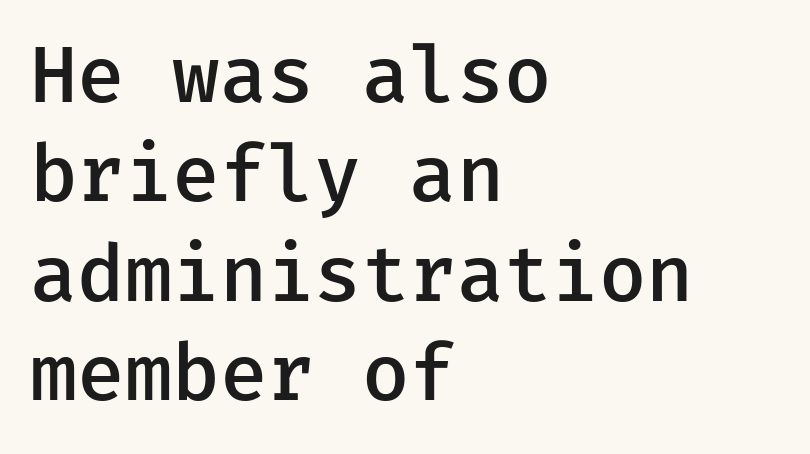
The rendering shows plain stroke endings on the letterforms — a sans-serif design. Notice how the stems are strictly vertical — no italics here. This is moderately heavy type, rendered in semibold. Evenly set lines give the paragraph a standard silhouette. Typeset ragged right — the left edge is the straight one.
